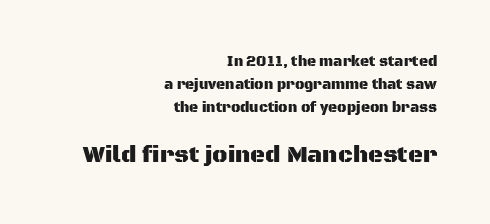
Visually the block forms a straight wall on the right and a jagged coastline on the left. Here the second block reads like a headline and the first like body copy. The leading is moderate, giving the passage an even texture. This is the regular roman posture of the typeface. Compared with typical body copy, the letter spacing here is the same. Underline: absent.
